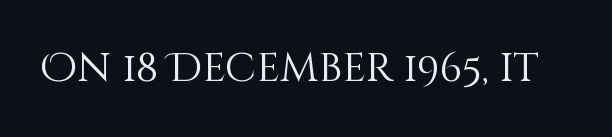
The image shows 41 px light type, upright; set normal letter spacing, not underlined; medium stroke contrast and a large x-height.
